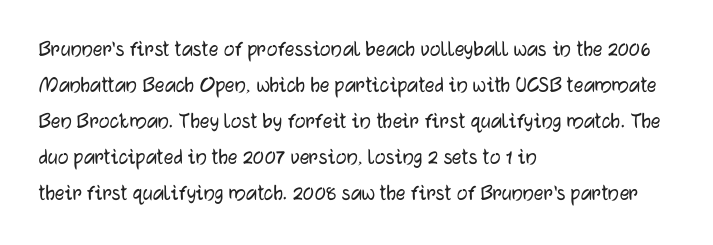
You can tell it's not italic because the verticals are truly vertical. Whoever set this chose a conventional vertical rhythm. The line texture is even and compact thanks to regular tracking. Each row of text sits above clean, open space.
